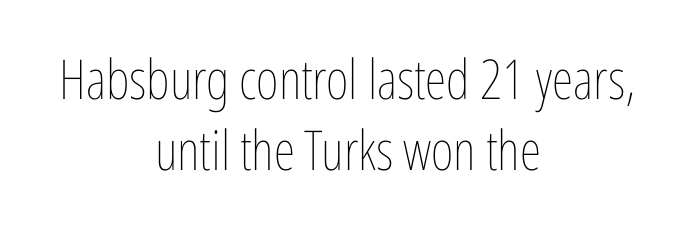
{"italic": "no", "bold": "no", "weight": "thin", "width": "condensed", "stroke_contrast": "low", "x_height": "medium", "monospaced": "no", "underline": "no", "align": "center", "line_spacing": "normal", "line_spacing_ratio": 1.29, "letter_spacing": "normal", "letter_spacing_em": 0.0, "glyph_px": 55}
